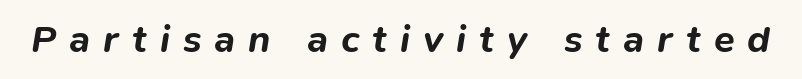
{"italic": "yes", "lean": "right", "slant_degrees": 9, "bold": "yes", "weight": "bold", "width": "normal", "stroke_contrast": "low", "x_height": "medium", "monospaced": "no", "underline": "no", "letter_spacing": "wide", "letter_spacing_em": 0.34, "glyph_px": 38}
